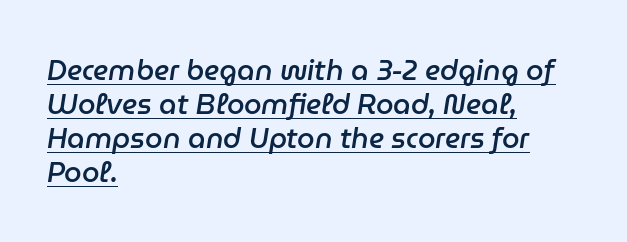
Is this a fixed-width face? No — the glyphs have proportional, varying widths. In terms of weight, the rendering is demibold, just under bold. Standard letterfit; no display-style spreading of the glyphs. Line beginnings align vertically; line endings do not. Compared with ordinary roman type, these characters are visibly tilted.
